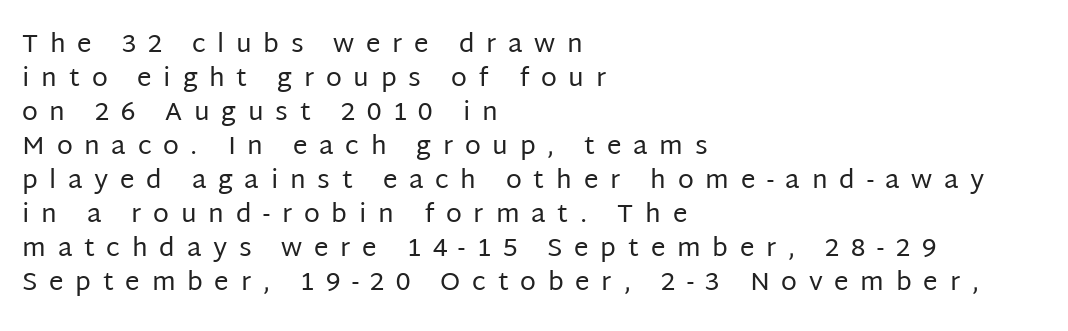
This rendering uses left alignment, leaving the right contour irregular. These lines have a slow, spaced-out rhythm from letter to letter. Italic: no, the glyphs are upright roman. Ink coverage per letter is moderate at most. The vertical gap from one line to the next is medium. A bare baseline throughout the passage.
